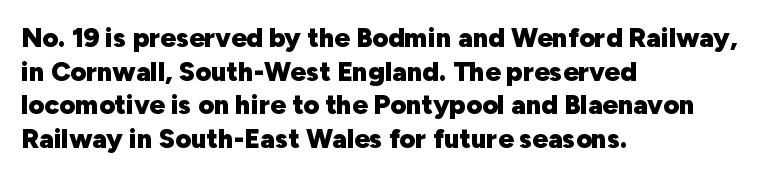
The image shows 27 px bold type, upright; set left-aligned, normal line spacing (1.25x), normal letter spacing, not underlined.
